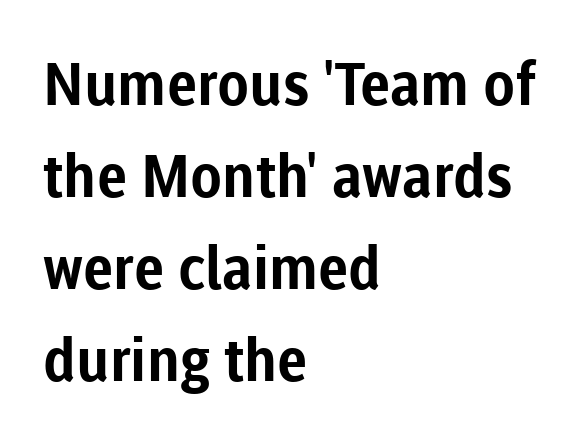
Is there much room between lines? A standard amount, neither cramped nor airy. The compositor pushed each line to the left boundary. Nothing sits at the stroke ends, so this counts as sans-serif. Typographic density is high because the face is bold.
